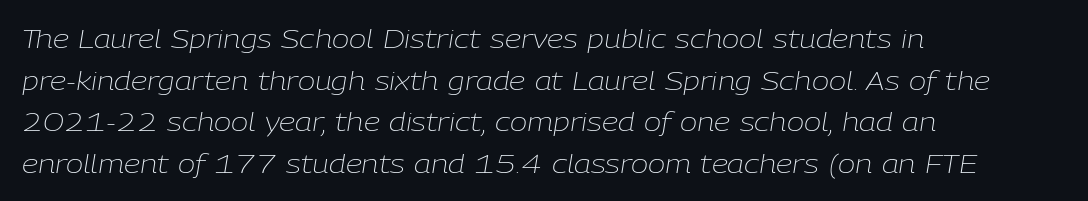
{"italic": "yes", "lean": "right", "slant_degrees": 9, "bold": "no", "underline": "no", "align": "left", "line_spacing": "normal", "line_spacing_ratio": 1.6, "letter_spacing": "normal", "letter_spacing_em": 0.0, "glyph_px": 26}
